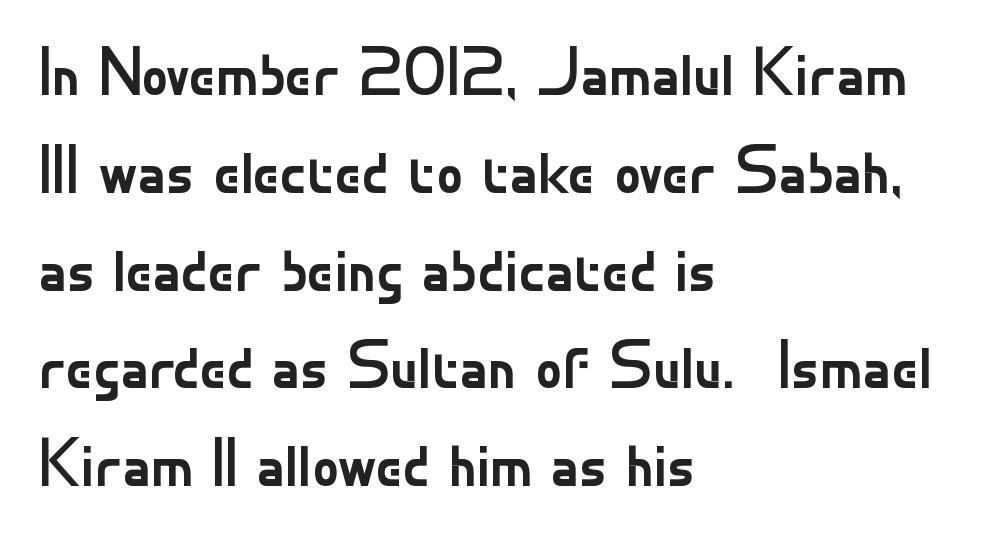
The font's upright variant was chosen for this text. Heft: none added — not bold. The gaps between neighbouring characters are ordinary and unremarkable. Looks like regular typesetting: each glyph gets only the width it needs. Descenders hang freely into open space. You can tell from the bare stems that sans-serif type was used.
